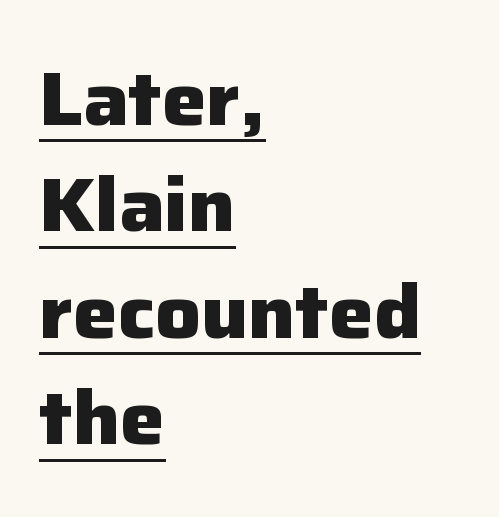
{"serif": "no", "italic": "no", "bold": "yes", "weight": "heavy", "width": "normal", "stroke_contrast": "low", "x_height": "medium", "monospaced": "no", "underline": "yes", "align": "left", "line_spacing": "normal", "line_spacing_ratio": 1.42, "letter_spacing": "normal", "letter_spacing_em": 0.0, "glyph_px": 75}
